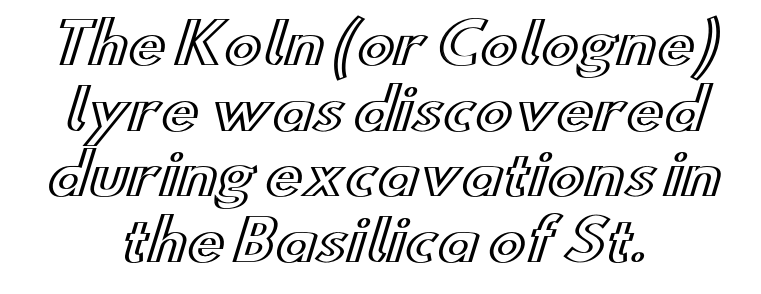
{"width": "wide", "x_height": "small", "monospaced": "no", "underline": "no", "align": "center", "line_spacing_ratio": 1.17, "letter_spacing": "normal", "letter_spacing_em": 0.0, "glyph_px": 56}
